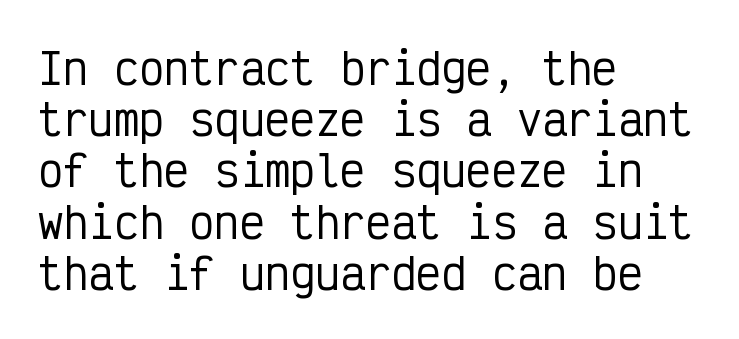
{"serif": "no", "italic": "no", "width": "condensed", "stroke_contrast": "low", "x_height": "medium", "monospaced": "yes", "underline": "no", "align": "left", "line_spacing_ratio": 1.22, "letter_spacing": "normal", "letter_spacing_em": 0.0, "glyph_px": 42}
